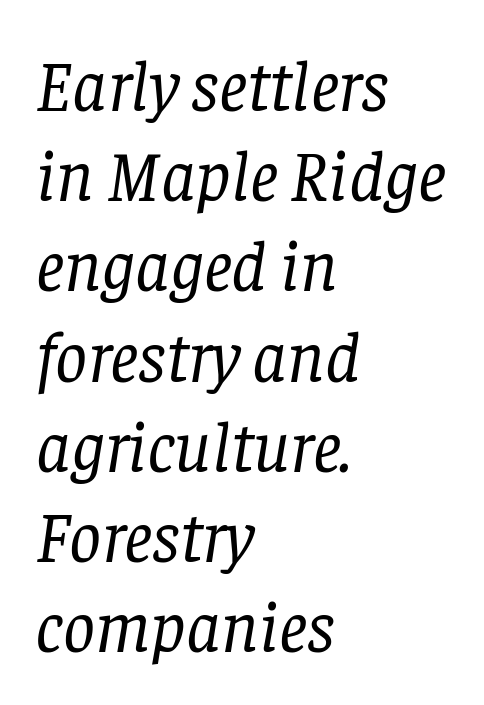
The image shows 71 px regular-weight serif type, italic (leaning right); set left-aligned, normal line spacing (1.27x), normal letter spacing, not underlined; low stroke contrast and a large x-height.
